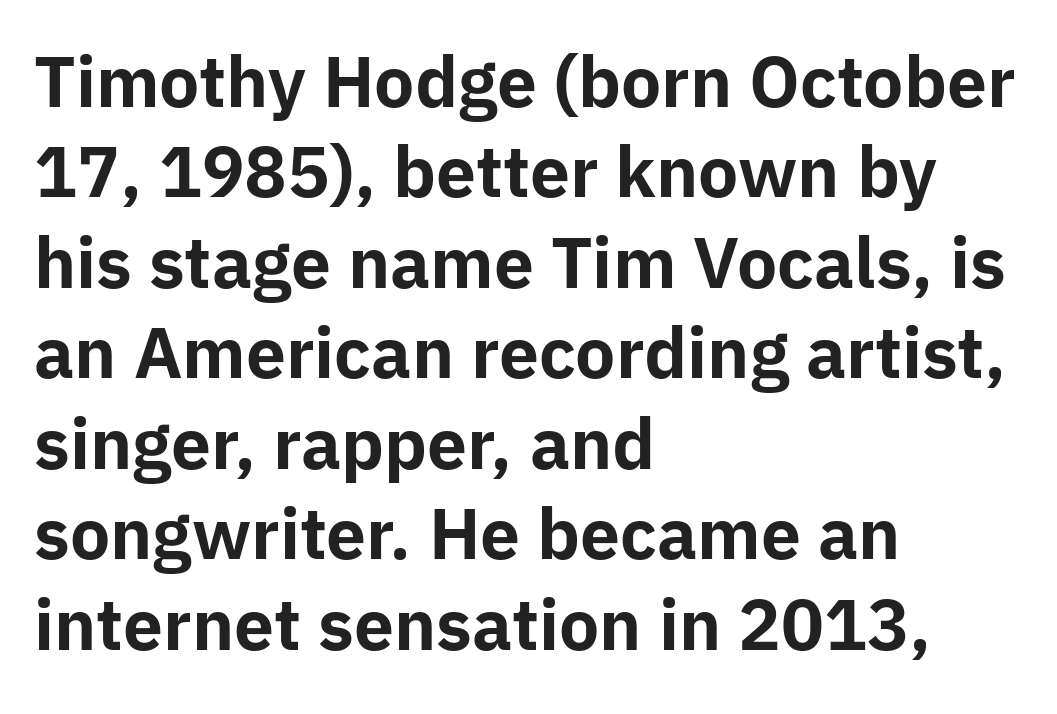
Q: Is the text bold? A: Yes.
Q: Is the text italic (slanted)? A: No, it is upright.
Q: Is the typeface a serif or a sans-serif typeface? A: Sans-serif.
Q: Is the text underlined? A: No.
Q: How is the paragraph aligned? A: Left-aligned.
Q: Is the spacing between letters normal or unusually wide? A: Normal.
Q: Is the spacing between lines tight, normal or loose? A: Normal.
Q: Width (condensed, normal, or wide)? A: Normal.
Q: Stroke contrast? A: Low.
Q: x-height? A: Medium.
Q: Monospaced? A: No.
